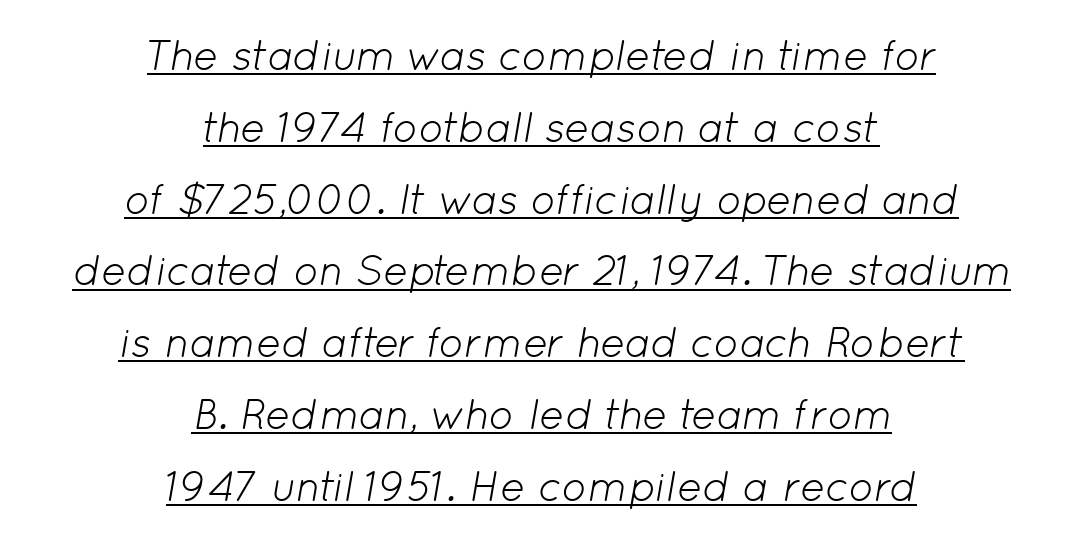
Would a proofreader flag this as italicized? Yes. The passage shown is typed in a proportional face where columns would drift. The typesetter has applied underlining to the passage shown. Casual observation: everything's sitting right in the middle. Weight class: somewhere from thin through regular.
